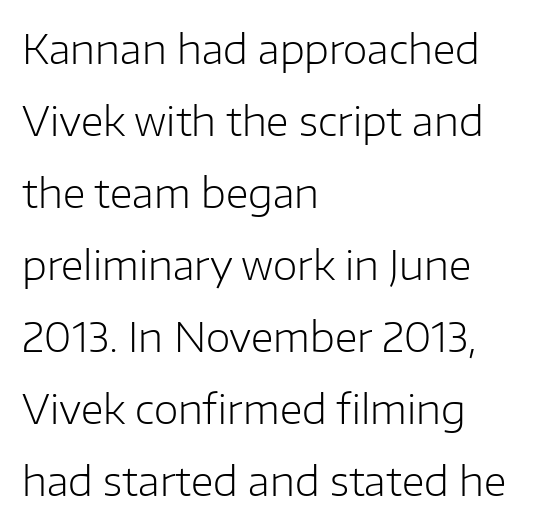
Q: Is the text bold? A: No.
Q: Is the text italic (slanted)? A: No, it is upright.
Q: Is the typeface a serif or a sans-serif typeface? A: Sans-serif.
Q: Is the text underlined? A: No.
Q: How is the paragraph aligned? A: Left-aligned.
Q: Is the spacing between letters normal or unusually wide? A: Normal.
Q: Width (condensed, normal, or wide)? A: Normal.
Q: Stroke contrast? A: Low.
Q: x-height? A: Medium.
Q: Monospaced? A: No.
